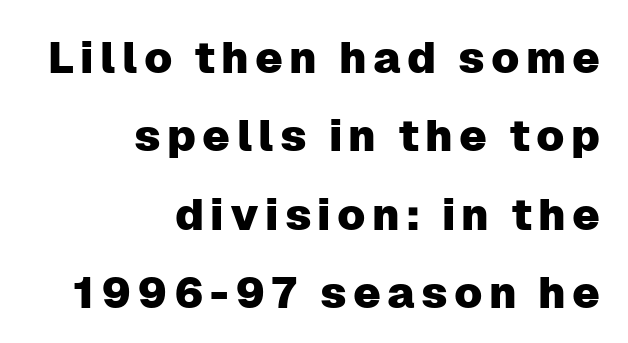
Reading down the block, your eye finds every line finishing at a fixed right position. This sample has the flowing, uneven cadence of proportional lettering. Posture: upright roman. Type style note: lacks serifs. Anything drawn beneath the words? Only blank space.
